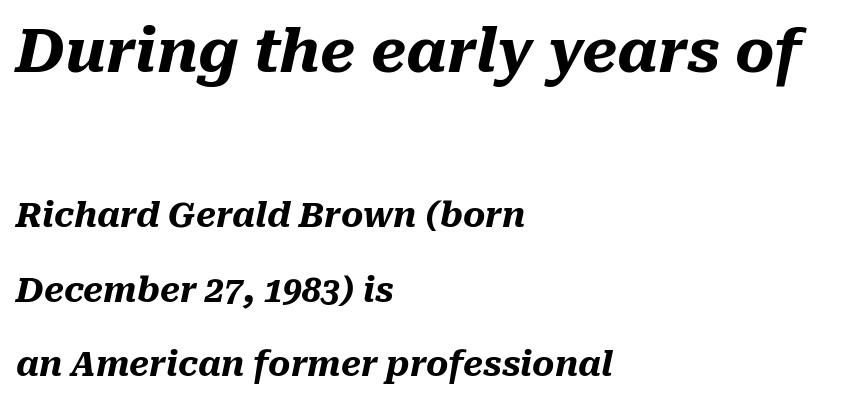
Does the copy run flush right? No — it runs flush left. Tall strokes in this sample are angled rather than plumb. Set as a true bold cut, around the 700 mark. Varying glyph widths throughout — classic text-font behaviour.
